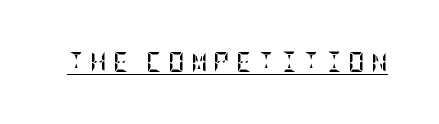
The image shows 20 px bold type, upright; set unusually wide letter spacing (+0.31 em), underlined.
